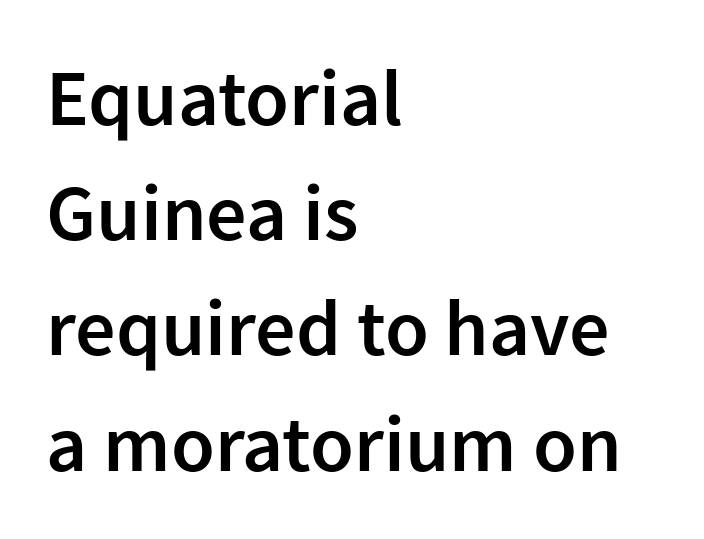
The image shows 80 px semibold sans-serif type, upright; set left-aligned, normal line spacing (1.44x), normal letter spacing, not underlined; low stroke contrast and a medium x-height.
